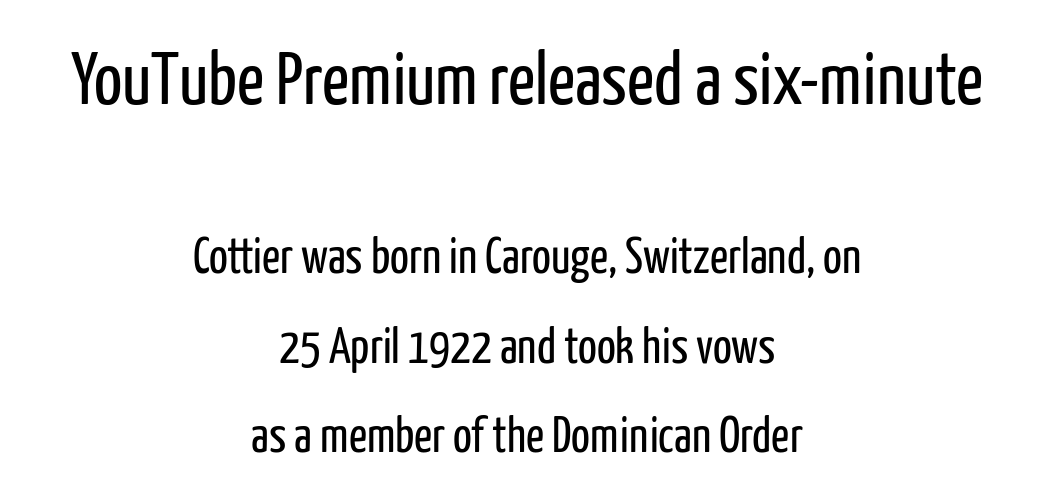
Q: Is the text bold? A: No.
Q: Is the text italic (slanted)? A: No, it is upright.
Q: Is the typeface a serif or a sans-serif typeface? A: Sans-serif.
Q: Is the text underlined? A: No.
Q: How is the paragraph aligned? A: Centered.
Q: Is the spacing between letters normal or unusually wide? A: Normal.
Q: Which block of text is set in a larger size, the first (top) or the second (bottom)? A: The first (top) one.
Q: Width (condensed, normal, or wide)? A: Condensed.
Q: Stroke contrast? A: Low.
Q: x-height? A: Medium.
Q: Monospaced? A: No.
